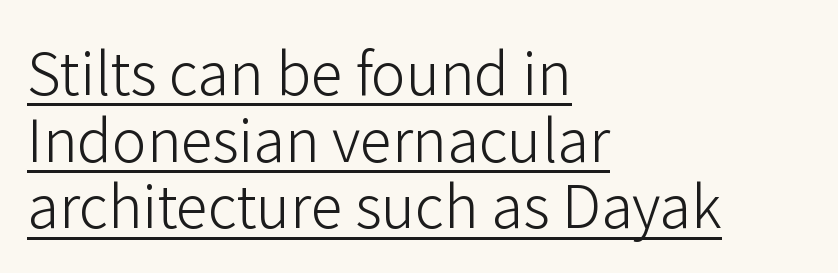
The image shows 58 px light sans-serif type, upright; set left-aligned, tight line spacing (1.15x), normal letter spacing, underlined; low stroke contrast and a medium x-height.
